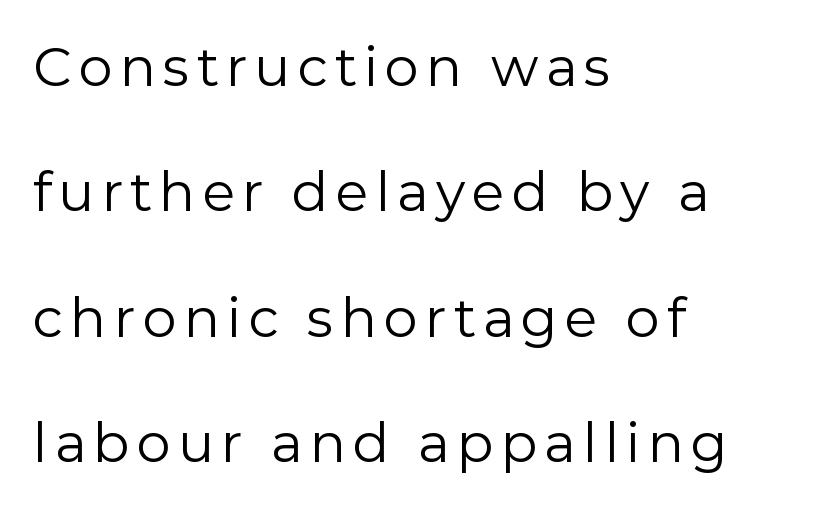
Q: Is the text bold? A: No.
Q: Is the text italic (slanted)? A: No, it is upright.
Q: Is the typeface a serif or a sans-serif typeface? A: Sans-serif.
Q: Is the text underlined? A: No.
Q: How is the paragraph aligned? A: Left-aligned.
Q: Is the spacing between lines tight, normal or loose? A: Loose.
Q: Width (condensed, normal, or wide)? A: Normal.
Q: Stroke contrast? A: Low.
Q: x-height? A: Medium.
Q: Monospaced? A: No.
